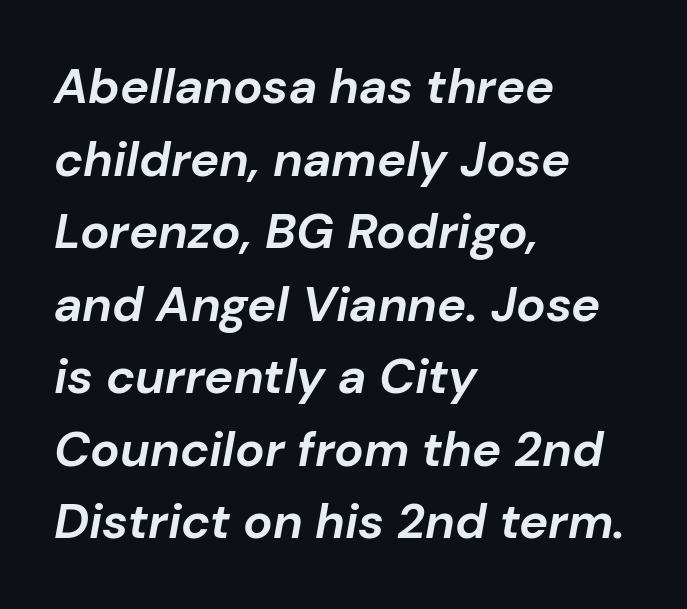
{"italic": "yes", "lean": "right", "slant_degrees": 10, "bold": "yes", "weight": "bold", "width": "normal", "stroke_contrast": "low", "x_height": "medium", "monospaced": "no", "underline": "no", "align": "left", "line_spacing": "normal", "line_spacing_ratio": 1.48, "letter_spacing": "normal", "letter_spacing_em": 0.0, "glyph_px": 49}
